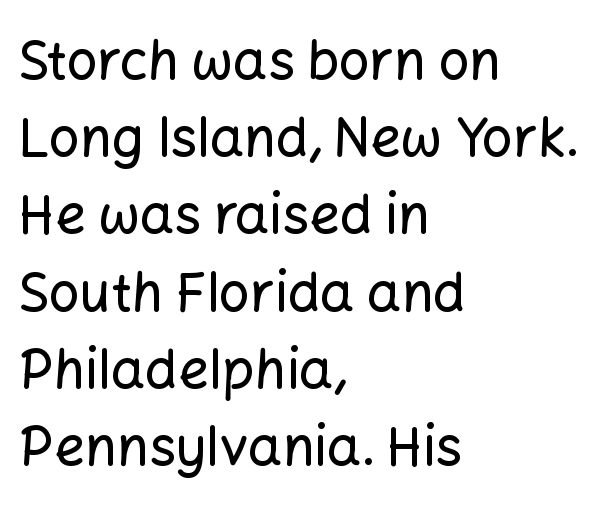
The image shows 54 px sans-serif type, upright; set left-aligned, normal line spacing (1.43x), normal letter spacing, not underlined; low stroke contrast and a medium x-height.
